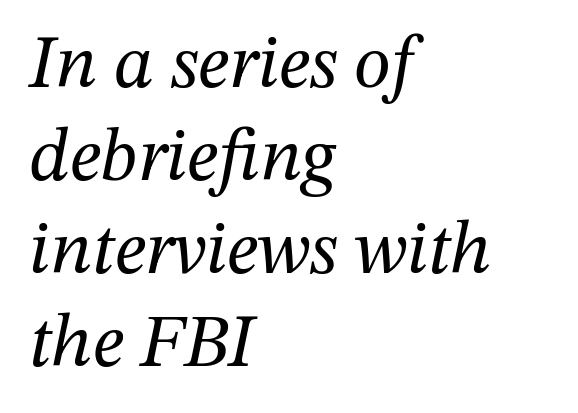
{"serif": "yes", "italic": "yes", "lean": "right", "slant_degrees": 12, "bold": "no", "weight": "regular", "width": "normal", "stroke_contrast": "medium", "x_height": "medium", "monospaced": "no", "underline": "no", "align": "left", "line_spacing_ratio": 1.24, "letter_spacing": "normal", "letter_spacing_em": 0.0, "glyph_px": 75}
